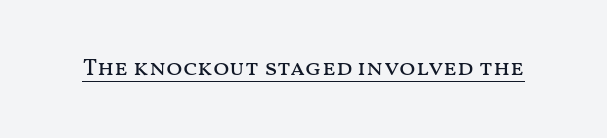
{"italic": "no", "bold": "no", "underline": "yes", "letter_spacing": "normal", "letter_spacing_em": 0.0, "glyph_px": 24}
